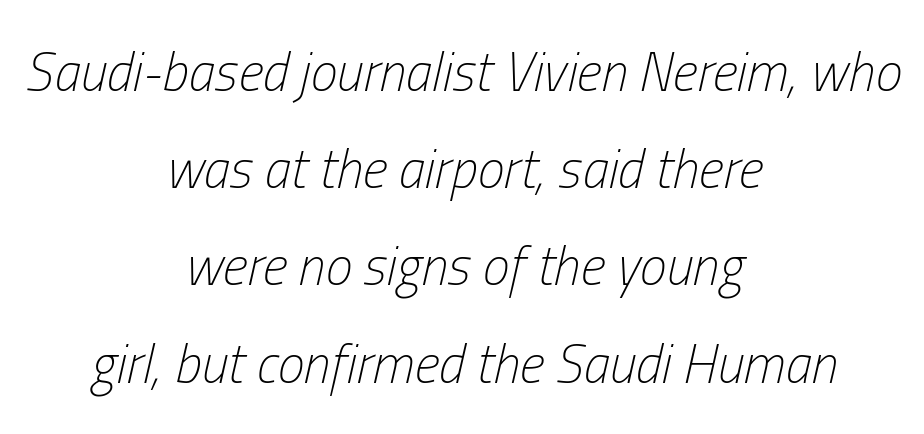
The image shows 54 px light, condensed type, italic (leaning right); set centered, line spacing 1.8x, normal letter spacing, not underlined; low stroke contrast and a medium x-height.
